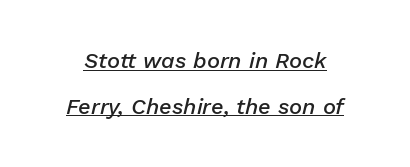
Q: Is the text bold? A: Semi-bold.
Q: Is the text italic (slanted)? A: Yes, it leans right by about 13 degrees.
Q: Is the text underlined? A: Yes.
Q: Is the spacing between letters normal or unusually wide? A: Normal.
Q: Is the spacing between lines tight, normal or loose? A: Loose.
